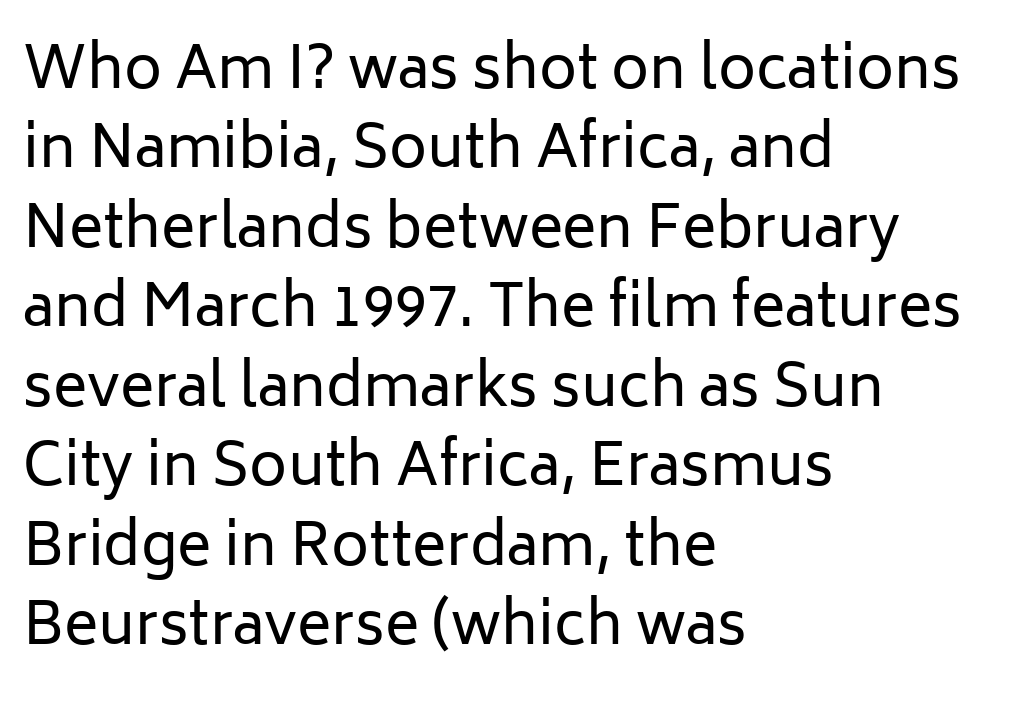
Each line starts at the same left margin while the right side varies. The letterforms sit at book weight or below. Is there any slant? The stems are plumb. Clear beneath every line of the passage. Inter-character spacing is left at the font's built-in metrics.
